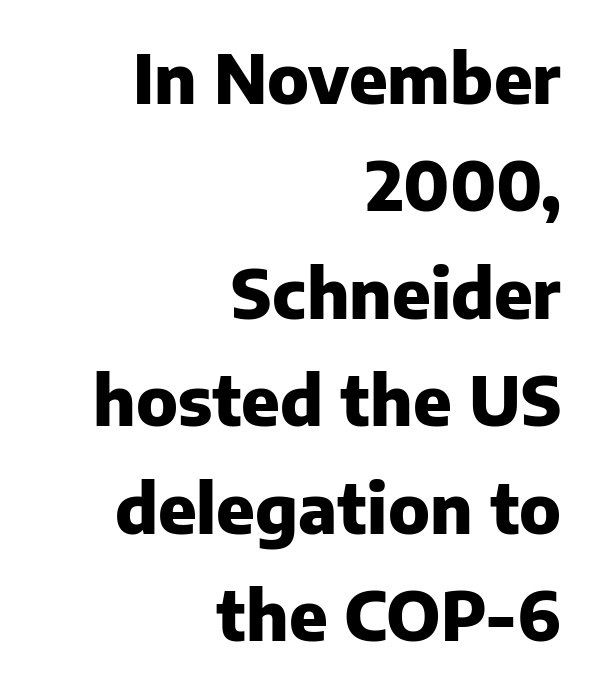
To sum up the face: it is a sans, with no serifs. The lettering holds an erect, upright posture throughout. Letter spacing: default. The gap between lines stays unmarked. Thick stems and heavy bowls — unmistakably bold. Students, observe: this is what conventionally led text looks like.
